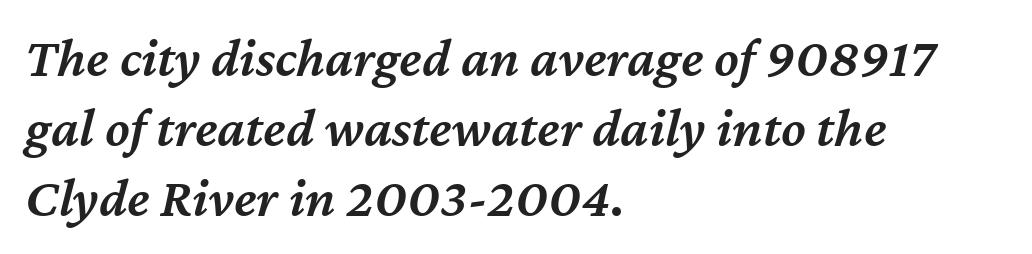
Tall strokes in this sample are angled rather than plumb. Typeset ragged right — the left edge is the straight one. Firm but not heavy-handed strokes: this text is semibold. Lines of text with bare space underneath.
